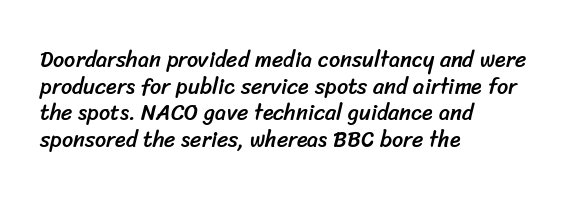
Left-aligned paragraph, ragged on the right. Descenders are the only things crossing below the line. A typesetter would call this zero additional tracking.
